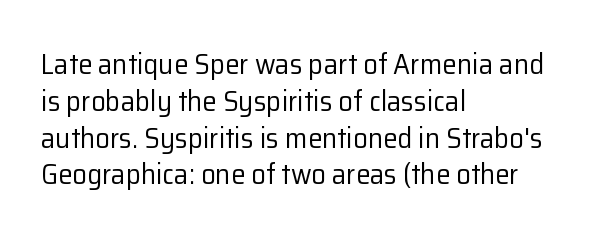
Q: Is the text bold? A: No.
Q: Is the text italic (slanted)? A: No, it is upright.
Q: Is the typeface a serif or a sans-serif typeface? A: Sans-serif.
Q: Is the text underlined? A: No.
Q: How is the paragraph aligned? A: Left-aligned.
Q: Is the spacing between letters normal or unusually wide? A: Normal.
Q: Is the spacing between lines tight, normal or loose? A: Normal.
Q: Width (condensed, normal, or wide)? A: Normal.
Q: Stroke contrast? A: Low.
Q: x-height? A: Medium.
Q: Monospaced? A: No.
